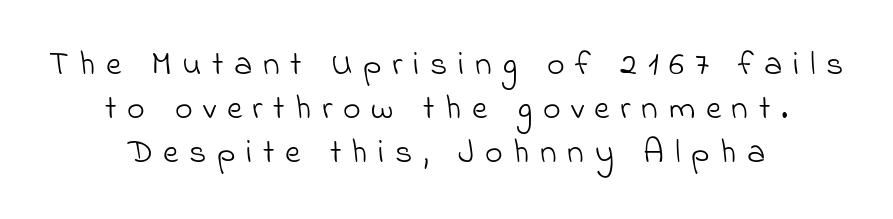
Is the type heavy? It reads as light-to-regular instead. Character widths vary here, with narrow letters taking less room than wide ones. The passage shown is typeset with a sans-serif family. Honestly, the letter spacing is so wide it's the main thing you notice. The rendering uses a moderate line-height, typical for paragraphs. The zone under the glyphs is completely vacant.
